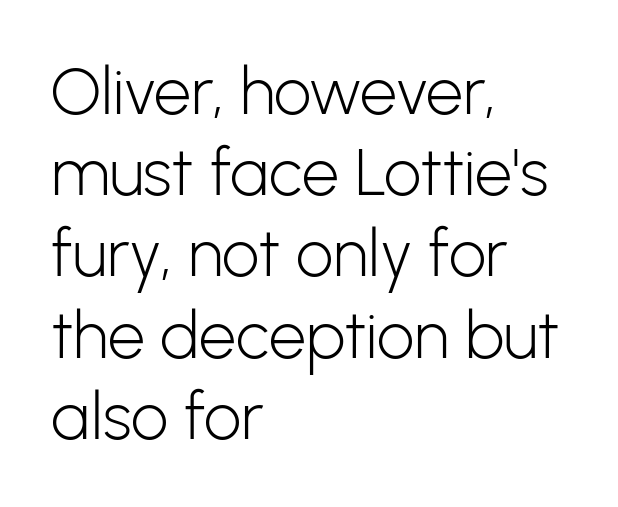
The image shows 66 px light sans-serif type, upright; set left-aligned, line spacing 1.23x, normal letter spacing, not underlined; low stroke contrast and a medium x-height.
